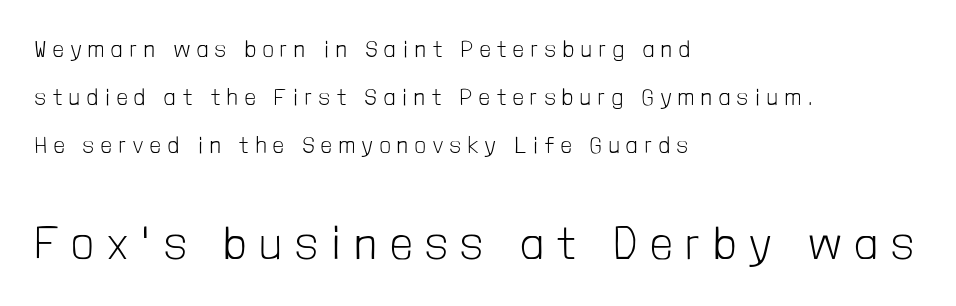
The image shows 46 px light, condensed sans-serif type, upright; set left-aligned, loose line spacing (2.08x), unusually wide letter spacing (+0.32 em), not underlined; the second (bottom) block is 2.0x larger; low stroke contrast and a medium x-height.
